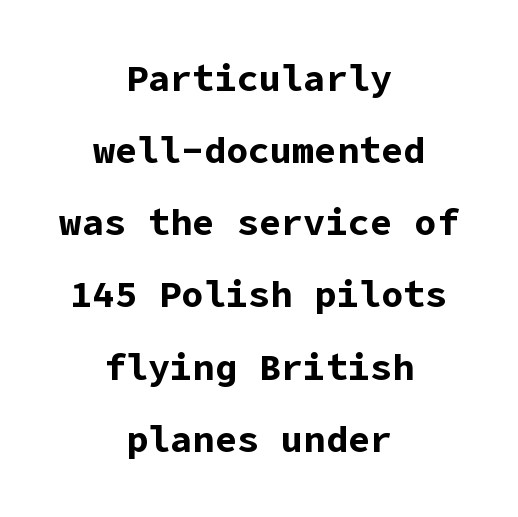
The image shows 37 px bold sans-serif type, upright; set centered, loose line spacing (1.95x), normal letter spacing, not underlined; low stroke contrast and a medium x-height.
